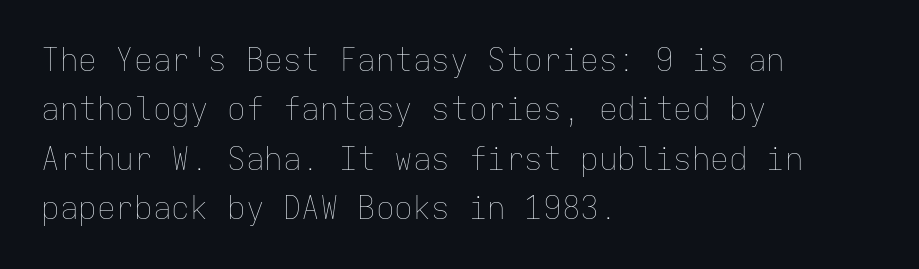
Q: Is the text bold? A: No.
Q: Is the text italic (slanted)? A: No, it is upright.
Q: Is the text underlined? A: No.
Q: How is the paragraph aligned? A: Left-aligned.
Q: Is the spacing between letters normal or unusually wide? A: Normal.
Q: Is the spacing between lines tight, normal or loose? A: Normal.
Q: Width (condensed, normal, or wide)? A: Normal.
Q: Stroke contrast? A: Low.
Q: x-height? A: Medium.
Q: Monospaced? A: Yes.
